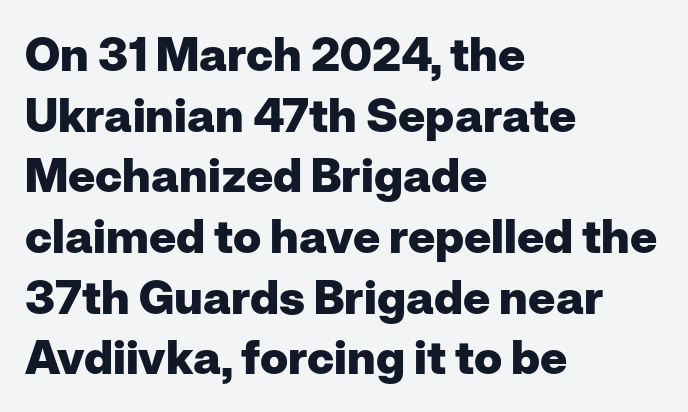
The image shows 47 px heavy sans-serif type, upright; set left-aligned, normal line spacing (1.29x), normal letter spacing, not underlined; low stroke contrast and a medium x-height.
